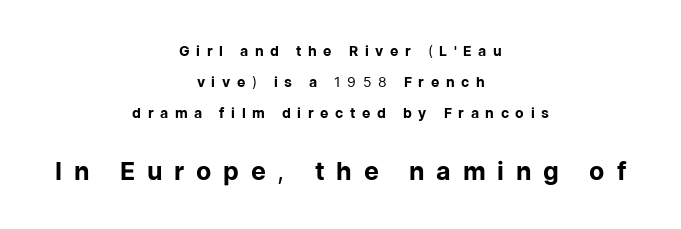
The image shows 25 px text type, upright; set centered, loose line spacing (2.21x), unusually wide letter spacing (+0.47 em), not underlined; the second (bottom) block is 1.79x larger.
